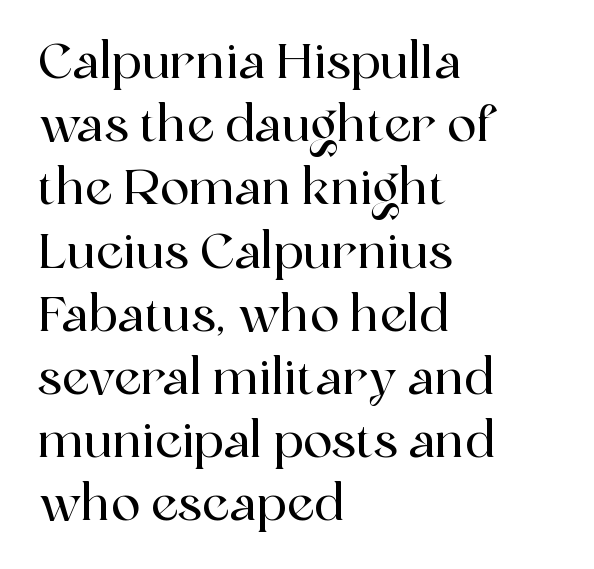
Q: Is the text italic (slanted)? A: No, it is upright.
Q: Is the typeface a serif or a sans-serif typeface? A: Serif.
Q: Is the text underlined? A: No.
Q: How is the paragraph aligned? A: Left-aligned.
Q: Is the spacing between letters normal or unusually wide? A: Normal.
Q: Is the spacing between lines tight, normal or loose? A: Normal.
Q: Width (condensed, normal, or wide)? A: Normal.
Q: x-height? A: Medium.
Q: Monospaced? A: No.
